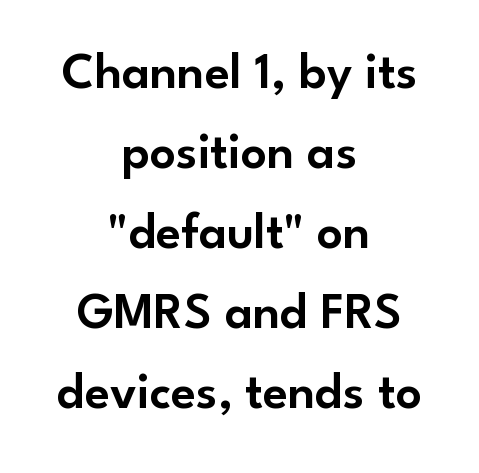
{"serif": "no", "italic": "no", "width": "normal", "stroke_contrast": "low", "x_height": "small", "monospaced": "no", "underline": "no", "align": "center", "line_spacing": "normal", "line_spacing_ratio": 1.57, "letter_spacing": "normal", "letter_spacing_em": 0.0, "glyph_px": 51}
